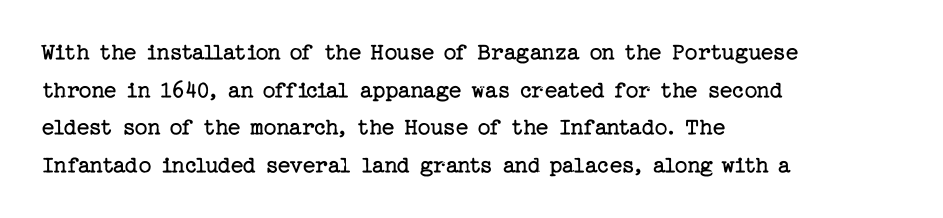
{"italic": "no", "bold": "no", "underline": "no", "align": "left", "line_spacing": "normal", "line_spacing_ratio": 1.51, "letter_spacing": "normal", "letter_spacing_em": 0.0, "glyph_px": 25}
